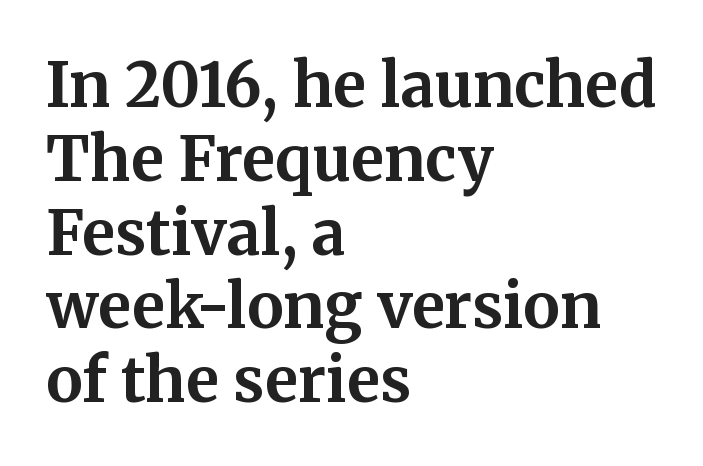
Q: Is the text bold? A: Yes.
Q: Is the text italic (slanted)? A: No, it is upright.
Q: Is the typeface a serif or a sans-serif typeface? A: Serif.
Q: Is the text underlined? A: No.
Q: How is the paragraph aligned? A: Left-aligned.
Q: Is the spacing between letters normal or unusually wide? A: Normal.
Q: Width (condensed, normal, or wide)? A: Normal.
Q: Stroke contrast? A: Medium.
Q: x-height? A: Medium.
Q: Monospaced? A: No.
